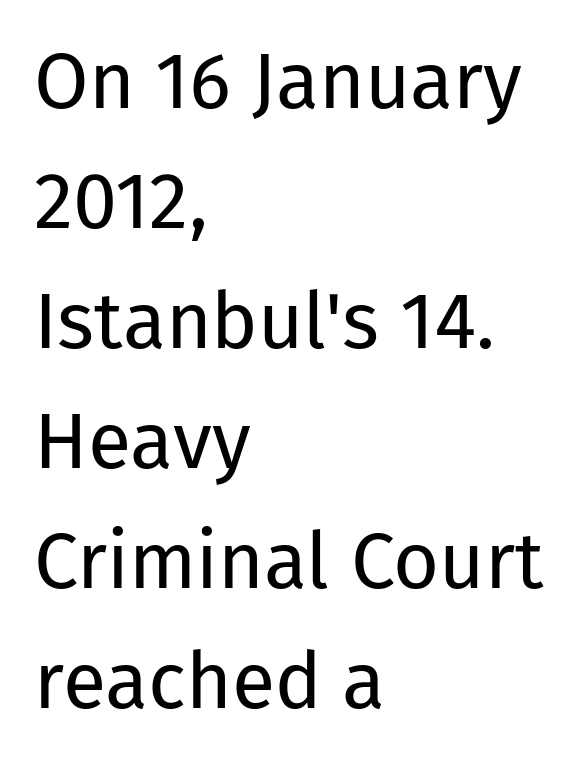
{"serif": "no", "italic": "no", "bold": "no", "weight": "regular", "width": "normal", "stroke_contrast": "low", "x_height": "medium", "monospaced": "no", "underline": "no", "align": "left", "line_spacing": "normal", "line_spacing_ratio": 1.52, "letter_spacing": "normal", "letter_spacing_em": 0.0, "glyph_px": 79}
